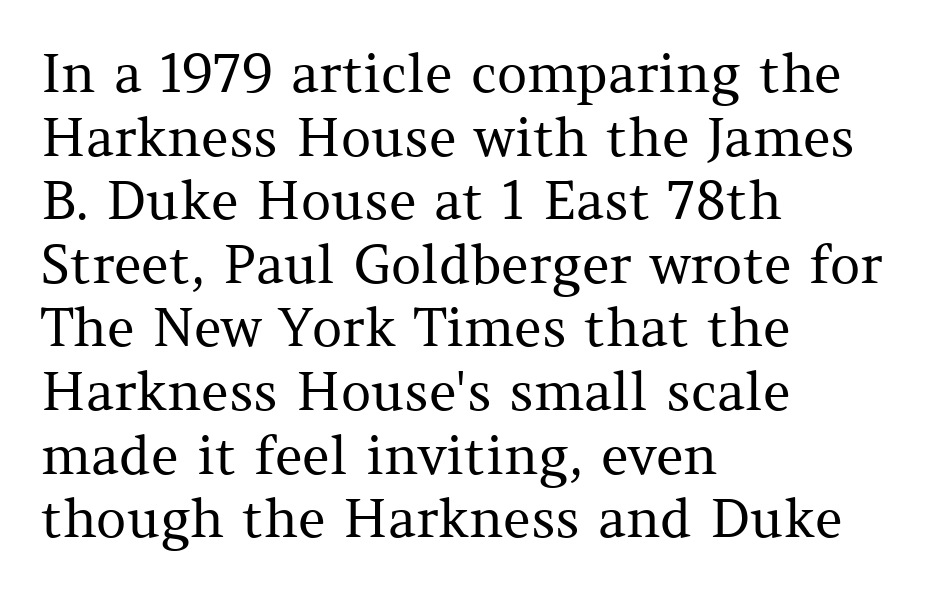
Q: Is the text bold? A: No.
Q: Is the text italic (slanted)? A: No, it is upright.
Q: Is the typeface a serif or a sans-serif typeface? A: Serif.
Q: Is the text underlined? A: No.
Q: How is the paragraph aligned? A: Left-aligned.
Q: Is the spacing between letters normal or unusually wide? A: Normal.
Q: Width (condensed, normal, or wide)? A: Normal.
Q: Stroke contrast? A: Medium.
Q: x-height? A: Medium.
Q: Monospaced? A: No.
